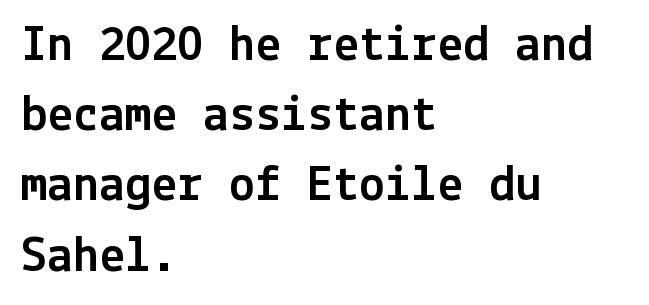
Q: Is the text italic (slanted)? A: No, it is upright.
Q: Is the typeface a serif or a sans-serif typeface? A: Sans-serif.
Q: Is the text underlined? A: No.
Q: How is the paragraph aligned? A: Left-aligned.
Q: Is the spacing between letters normal or unusually wide? A: Normal.
Q: Is the spacing between lines tight, normal or loose? A: Normal.
Q: Width (condensed, normal, or wide)? A: Normal.
Q: x-height? A: Medium.
